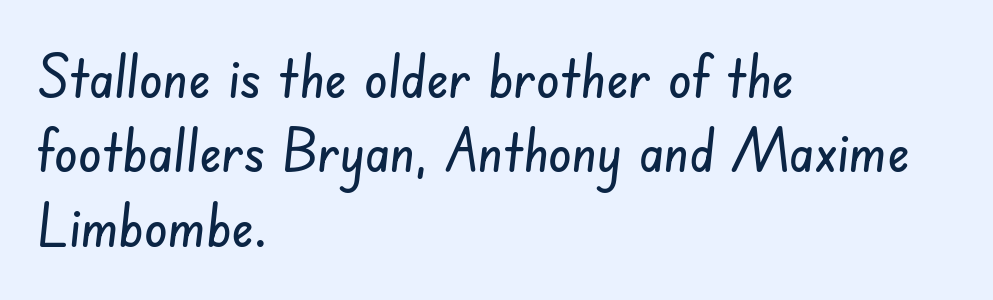
Q: Is the typeface a serif or a sans-serif typeface? A: Sans-serif.
Q: Is the text underlined? A: No.
Q: How is the paragraph aligned? A: Left-aligned.
Q: Is the spacing between letters normal or unusually wide? A: Normal.
Q: Is the spacing between lines tight, normal or loose? A: Normal.
Q: Width (condensed, normal, or wide)? A: Condensed.
Q: Stroke contrast? A: Low.
Q: x-height? A: Small.
Q: Monospaced? A: No.
